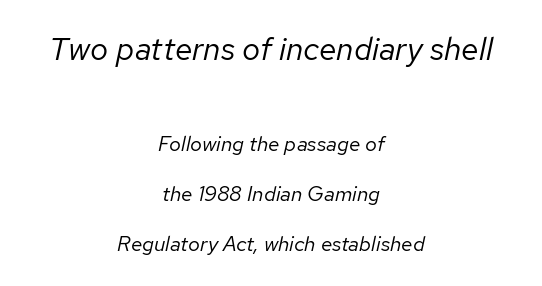
{"italic": "yes", "lean": "right", "slant_degrees": 12, "bold": "no", "weight": "regular", "width": "normal", "stroke_contrast": "low", "x_height": "medium", "monospaced": "no", "underline": "no", "align": "center", "line_spacing": "loose", "line_spacing_ratio": 2.39, "letter_spacing": "normal", "letter_spacing_em": 0.0, "larger_block": "first", "size_ratio": 1.52, "glyph_px": 32}
